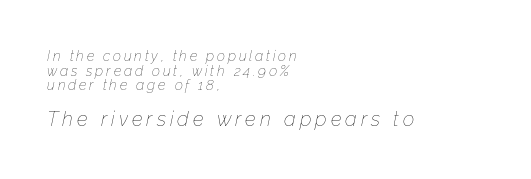
Q: Is the text bold? A: No.
Q: Is the text italic (slanted)? A: Yes, it leans right by about 12 degrees.
Q: Is the text underlined? A: No.
Q: How is the paragraph aligned? A: Left-aligned.
Q: Is the spacing between letters normal or unusually wide? A: Unusually wide.
Q: Is the spacing between lines tight, normal or loose? A: Tight.
Q: Which block of text is set in a larger size, the first (top) or the second (bottom)? A: The second (bottom) one.
